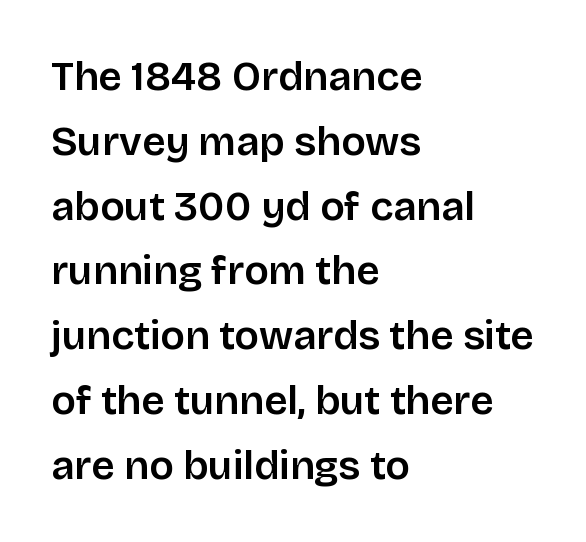
{"serif": "no", "italic": "no", "bold": "semi", "weight": "semibold", "width": "normal", "stroke_contrast": "low", "x_height": "large", "monospaced": "no", "underline": "no", "align": "left", "line_spacing": "normal", "line_spacing_ratio": 1.58, "letter_spacing": "normal", "letter_spacing_em": 0.0, "glyph_px": 41}
